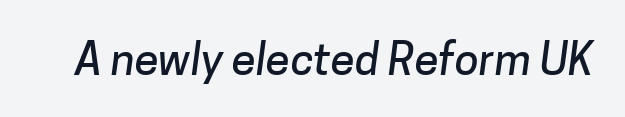
Letters rest on an invisible, unmarked baseline. The characters display no serif detailing; their extremities are plain. Look at the tracking — it's just the regular setting, nothing added. The letters advance in unequal steps, a hallmark of proportional type.
